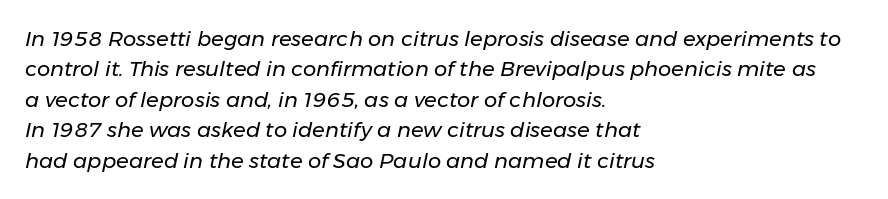
Q: Is the text bold? A: No.
Q: Is the text italic (slanted)? A: Yes, it leans right by about 11 degrees.
Q: Is the text underlined? A: No.
Q: How is the paragraph aligned? A: Left-aligned.
Q: Is the spacing between letters normal or unusually wide? A: Normal.
Q: Is the spacing between lines tight, normal or loose? A: Normal.
